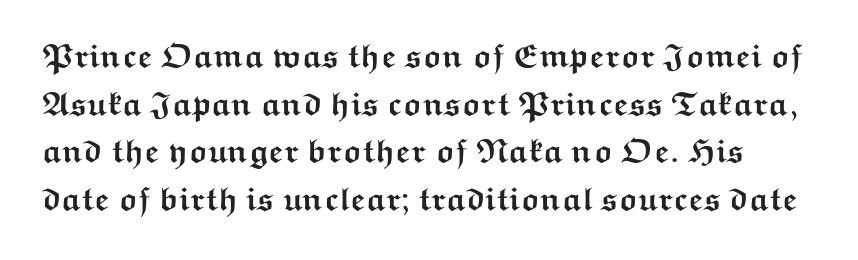
The image shows 33 px semibold, wide sans-serif type, upright; set normal line spacing (1.44x), normal letter spacing, not underlined; medium stroke contrast and a medium x-height.
